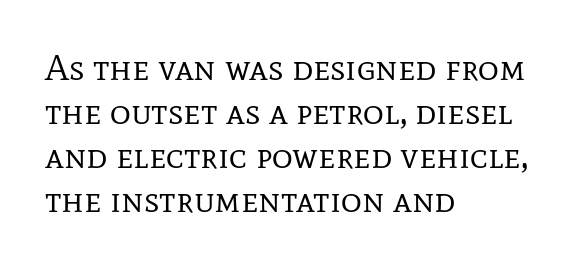
The image shows 36 px regular-weight serif type, upright; set left-aligned, line spacing 1.22x, normal letter spacing, not underlined; low stroke contrast and a medium x-height.
